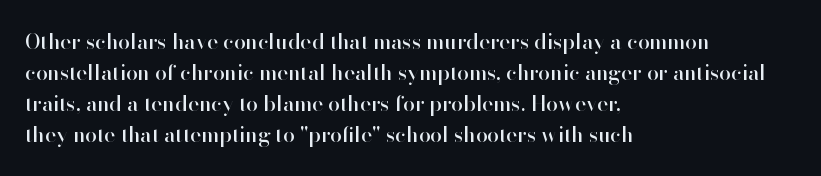
There is no visible air inserted between adjacent glyphs. Alignment: flush left. The words here are not underlined. The axis of the letterforms is exactly vertical. The designer left line spacing at the default.
